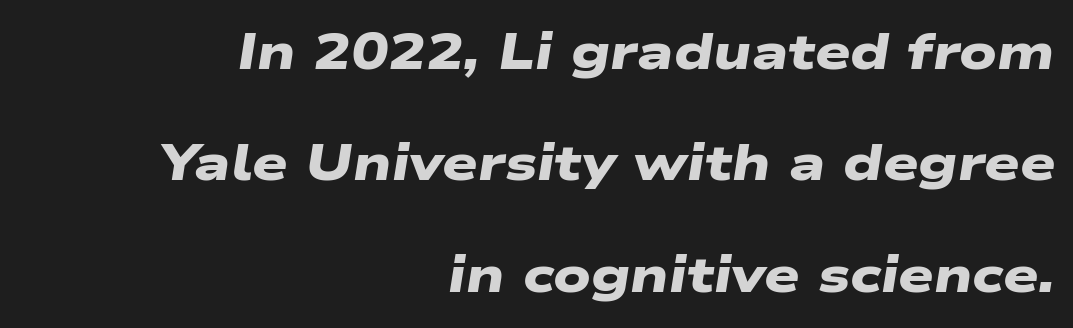
The image shows 50 px heavy, wide sans-serif type; set right-aligned, loose line spacing (2.23x), normal letter spacing, not underlined; low stroke contrast and a medium x-height.
